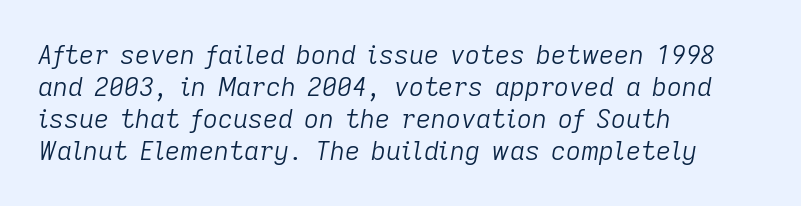
Q: Is the text bold? A: No.
Q: Is the text italic (slanted)? A: Yes, it leans right by about 9 degrees.
Q: Is the text underlined? A: No.
Q: How is the paragraph aligned? A: Left-aligned.
Q: Is the spacing between letters normal or unusually wide? A: Normal.
